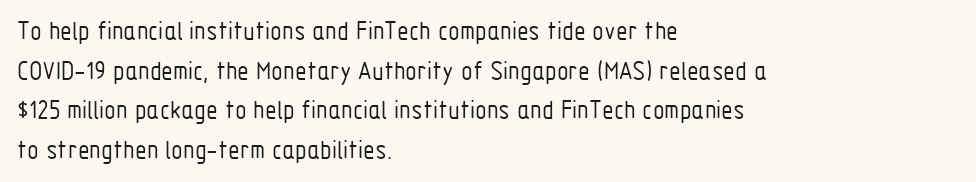
Q: Is the text bold? A: No.
Q: Is the text italic (slanted)? A: No, it is upright.
Q: Is the text underlined? A: No.
Q: How is the paragraph aligned? A: Left-aligned.
Q: Is the spacing between letters normal or unusually wide? A: Normal.
Q: Is the spacing between lines tight, normal or loose? A: Normal.
